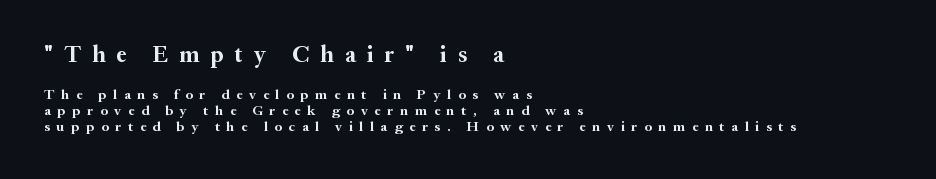
Q: Is the text bold? A: Yes.
Q: Is the text italic (slanted)? A: No, it is upright.
Q: Is the text underlined? A: No.
Q: How is the paragraph aligned? A: Left-aligned.
Q: Is the spacing between letters normal or unusually wide? A: Unusually wide.
Q: Is the spacing between lines tight, normal or loose? A: Tight.
Q: Which block of text is set in a larger size, the first (top) or the second (bottom)? A: The first (top) one.
